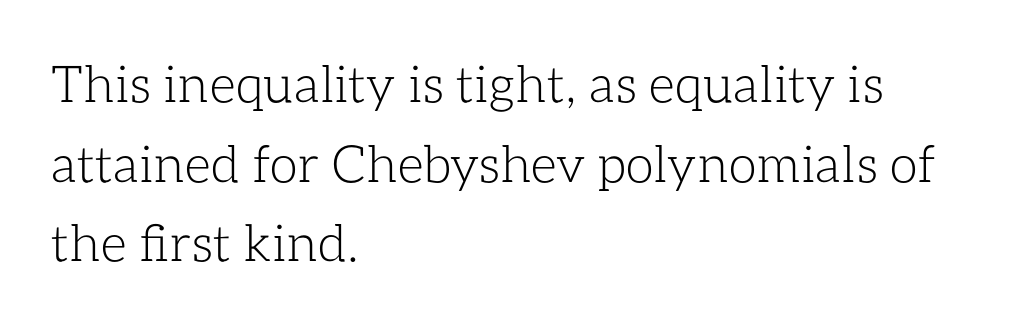
The image shows 51 px light type, upright; set left-aligned, normal line spacing (1.56x), normal letter spacing, not underlined; low stroke contrast and a medium x-height.
